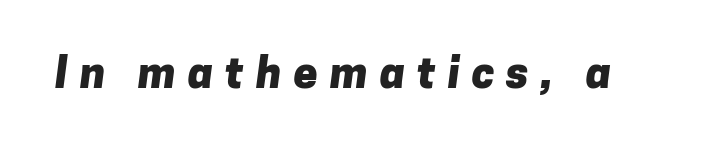
{"serif": "no", "bold": "yes", "weight": "heavy", "width": "normal", "stroke_contrast": "low", "x_height": "medium", "monospaced": "no", "underline": "no", "letter_spacing": "wide", "letter_spacing_em": 0.28, "glyph_px": 43}
